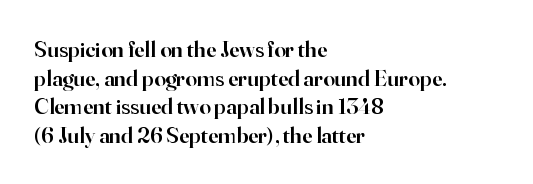
{"italic": "no", "bold": "semi", "underline": "no", "align": "left", "line_spacing": "normal", "line_spacing_ratio": 1.25, "letter_spacing": "normal", "letter_spacing_em": 0.0, "glyph_px": 23}
